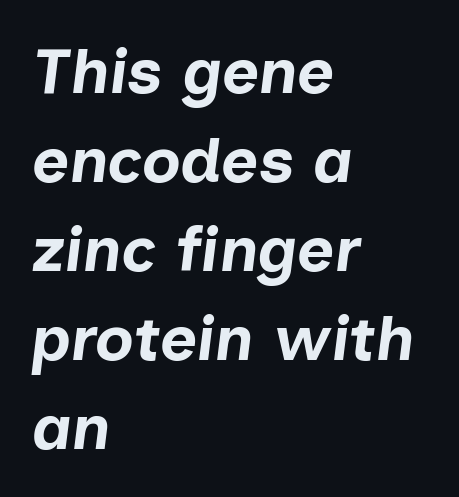
Think of a printed novel: that variable character pitch is what you see here. Bare-footed words on every line. The lines in this sample share a left origin and differ only in where they stop. Characters are canted at an angle relative to the baseline's perpendicular. In terms of weight, the rendering is a true, heavy bold. How would I describe the line gaps? Plain and ordinary.
